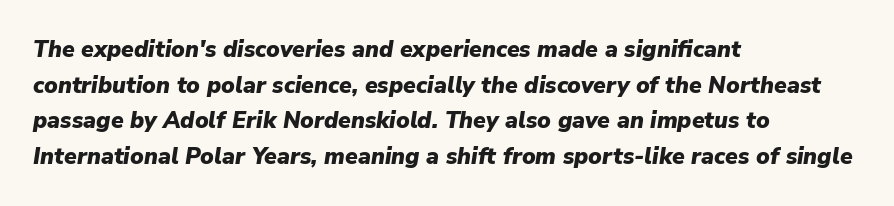
Q: Is the text bold? A: Yes.
Q: Is the text italic (slanted)? A: Yes, it leans right by about 9 degrees.
Q: Is the text underlined? A: No.
Q: How is the paragraph aligned? A: Left-aligned.
Q: Is the spacing between letters normal or unusually wide? A: Normal.
Q: Is the spacing between lines tight, normal or loose? A: Normal.
